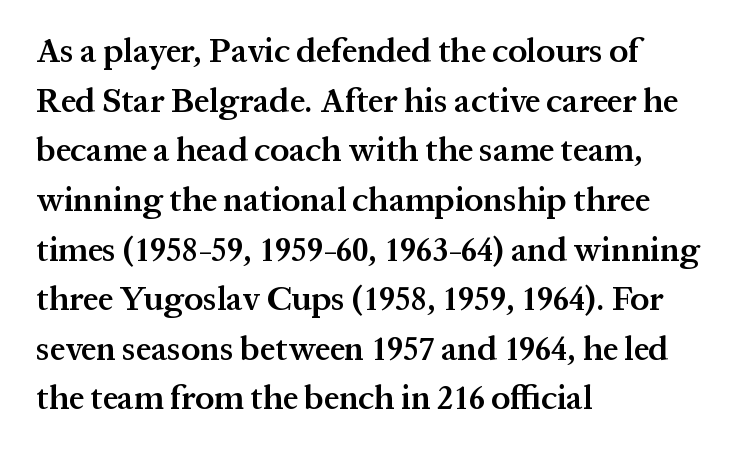
The glyphs in this specimen are seriffed. One-word summary of the alignment: left. The passage shown stacks its lines at a standard gap. A typesetter would call this proportional, since set widths differ per character. Standard letterfit; no display-style spreading of the glyphs.
